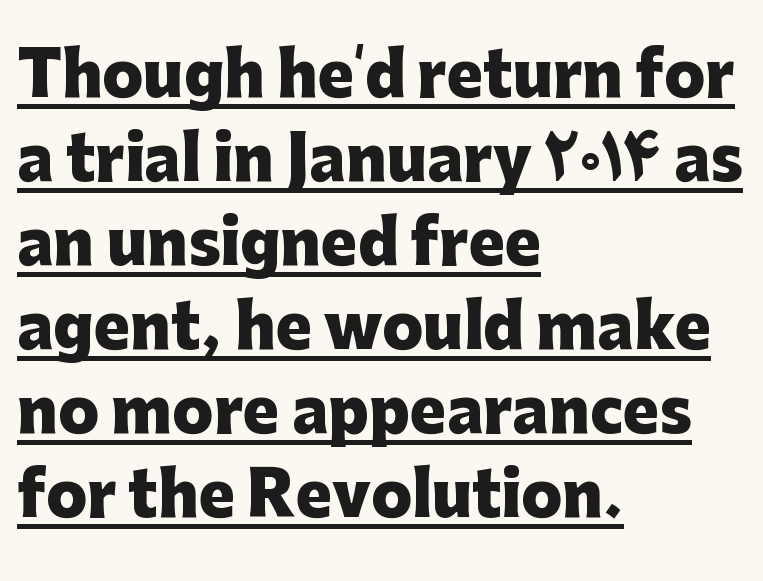
Rows of type keep a routine distance in the vertical direction. The setting favours the left margin, as ordinary paragraphs usually do. A typesetter would call this proportional, since set widths differ per character. The line texture is even and compact thanks to regular tracking. No italicization has been applied; the sample stays upright. The letters are bold, with thick, heavy strokes.
